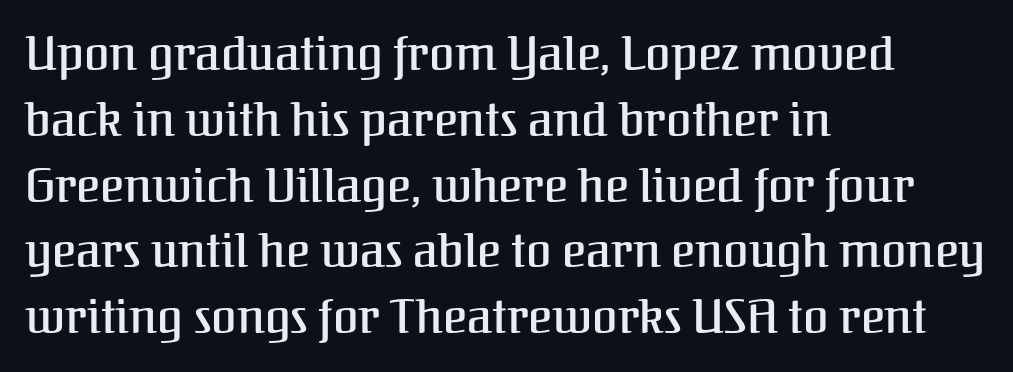
The image shows 46 px serif type, upright; set left-aligned, normal line spacing (1.43x), normal letter spacing, not underlined; medium stroke contrast and a medium x-height.
